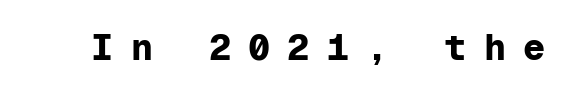
{"serif": "no", "italic": "no", "bold": "yes", "weight": "bold", "width": "normal", "stroke_contrast": "low", "x_height": "medium", "monospaced": "yes", "underline": "no", "letter_spacing": "wide", "letter_spacing_em": 0.46, "glyph_px": 37}
